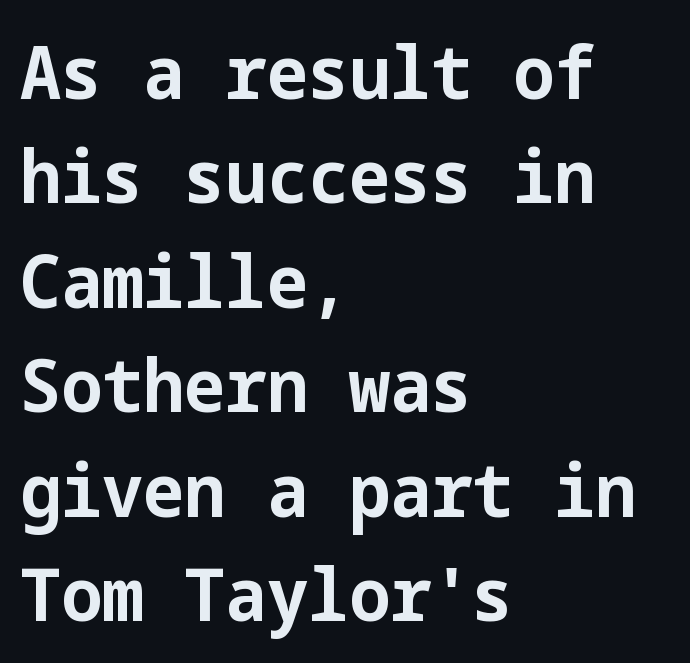
{"serif": "no", "italic": "no", "bold": "yes", "weight": "bold", "width": "normal", "stroke_contrast": "low", "x_height": "medium", "underline": "no", "align": "left", "line_spacing": "normal", "line_spacing_ratio": 1.43, "letter_spacing": "normal", "letter_spacing_em": 0.0, "glyph_px": 73}
